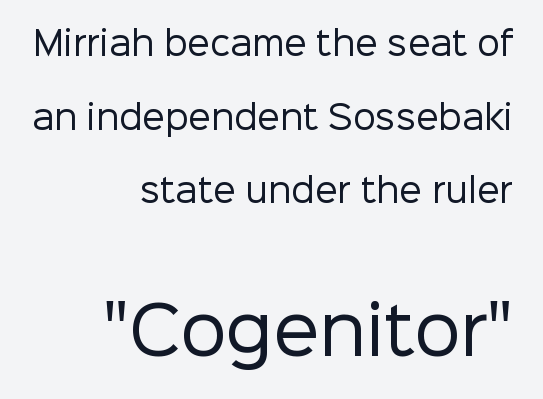
{"serif": "no", "italic": "no", "bold": "no", "weight": "regular", "width": "normal", "stroke_contrast": "low", "x_height": "medium", "monospaced": "no", "underline": "no", "align": "right", "line_spacing": "loose", "line_spacing_ratio": 2.3, "letter_spacing": "normal", "letter_spacing_em": 0.0, "larger_block": "second", "size_ratio": 2.03, "glyph_px": 65}
